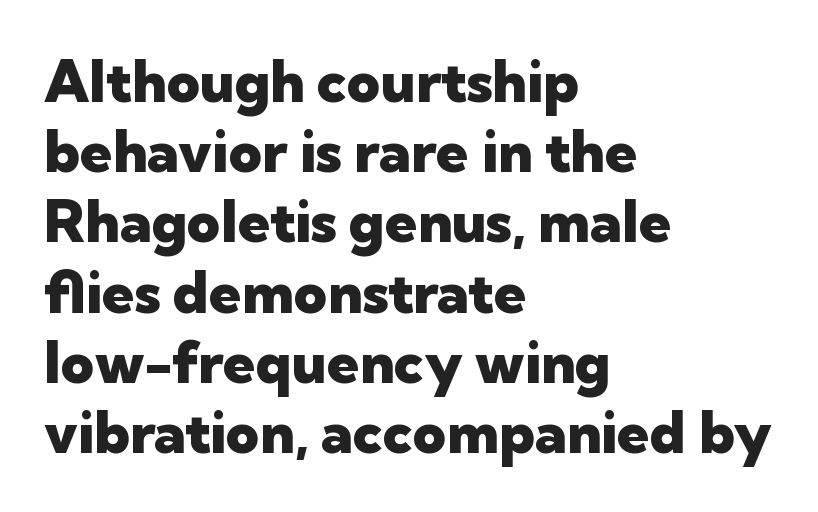
{"serif": "no", "italic": "no", "bold": "yes", "weight": "heavy", "width": "normal", "stroke_contrast": "low", "x_height": "medium", "monospaced": "no", "underline": "no", "align": "left", "line_spacing_ratio": 1.21, "letter_spacing": "normal", "letter_spacing_em": 0.0, "glyph_px": 58}
